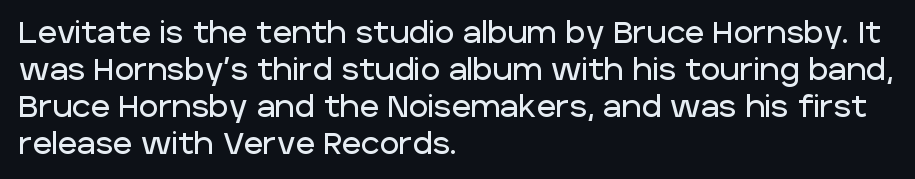
{"serif": "no", "italic": "no", "width": "normal", "stroke_contrast": "low", "x_height": "large", "monospaced": "no", "underline": "no", "align": "left", "line_spacing_ratio": 1.23, "letter_spacing": "normal", "letter_spacing_em": 0.0, "glyph_px": 30}
